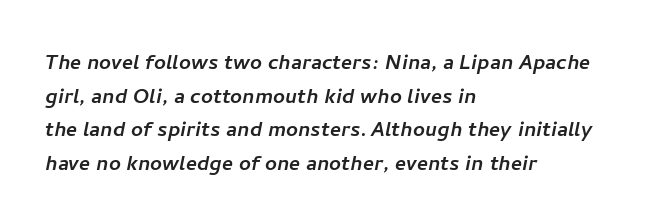
Q: Is the text underlined? A: No.
Q: How is the paragraph aligned? A: Left-aligned.
Q: Is the spacing between letters normal or unusually wide? A: Normal.
Q: Is the spacing between lines tight, normal or loose? A: Normal.
